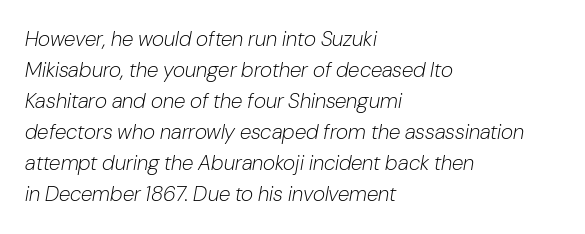
The image shows 21 px text type, italic (leaning right); set left-aligned, normal line spacing (1.48x), normal letter spacing, not underlined.
